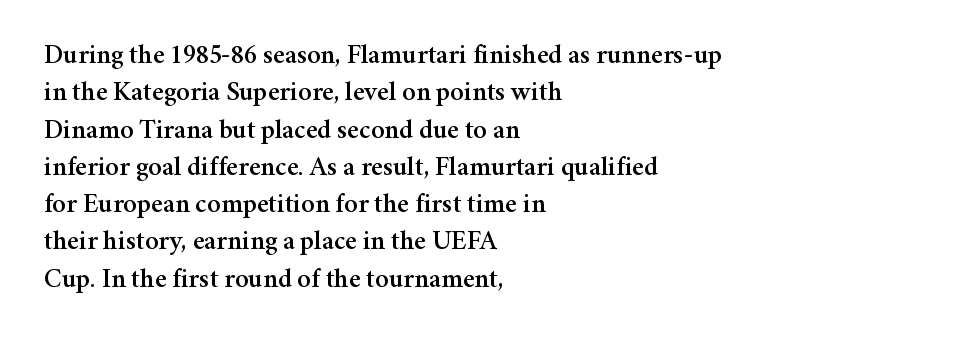
Q: Is the text italic (slanted)? A: No, it is upright.
Q: Is the text underlined? A: No.
Q: How is the paragraph aligned? A: Left-aligned.
Q: Is the spacing between letters normal or unusually wide? A: Normal.
Q: Is the spacing between lines tight, normal or loose? A: Normal.
